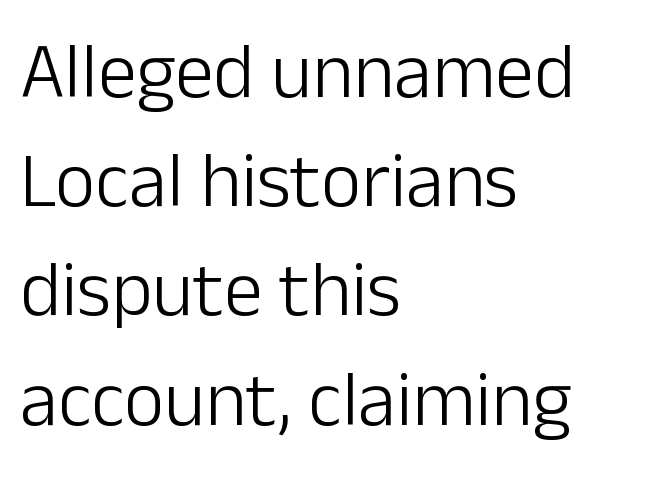
Q: Is the text bold? A: No.
Q: Is the text italic (slanted)? A: No, it is upright.
Q: Is the typeface a serif or a sans-serif typeface? A: Sans-serif.
Q: Is the text underlined? A: No.
Q: How is the paragraph aligned? A: Left-aligned.
Q: Is the spacing between letters normal or unusually wide? A: Normal.
Q: Is the spacing between lines tight, normal or loose? A: Normal.
Q: Width (condensed, normal, or wide)? A: Normal.
Q: Stroke contrast? A: Low.
Q: x-height? A: Medium.
Q: Monospaced? A: No.
